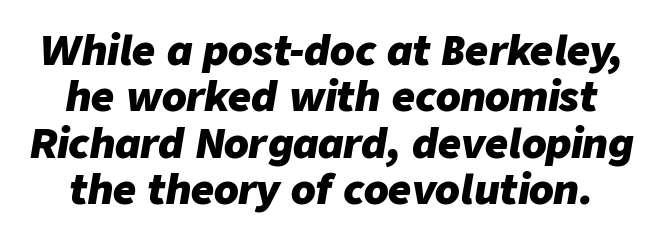
The image shows 40 px heavy type, italic (leaning right); set line spacing 1.16x, normal letter spacing, not underlined; low stroke contrast and a medium x-height.
